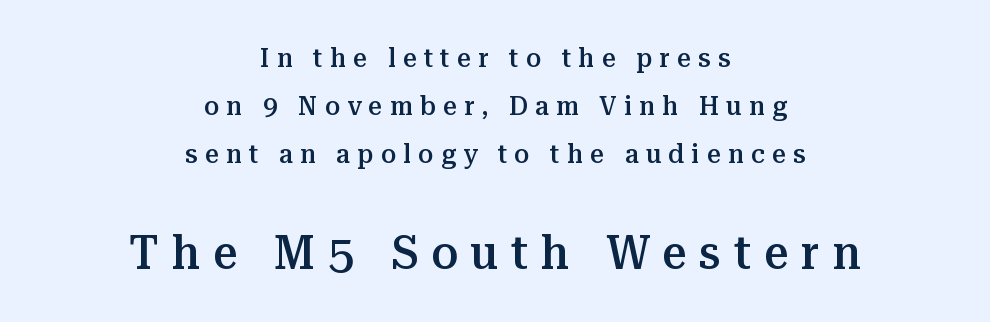
Q: Is the text bold? A: Semi-bold.
Q: Is the text italic (slanted)? A: No, it is upright.
Q: Is the typeface a serif or a sans-serif typeface? A: Serif.
Q: Is the text underlined? A: No.
Q: How is the paragraph aligned? A: Centered.
Q: Is the spacing between letters normal or unusually wide? A: Unusually wide.
Q: Which block of text is set in a larger size, the first (top) or the second (bottom)? A: The second (bottom) one.
Q: Width (condensed, normal, or wide)? A: Normal.
Q: Stroke contrast? A: Medium.
Q: x-height? A: Medium.
Q: Monospaced? A: No.
